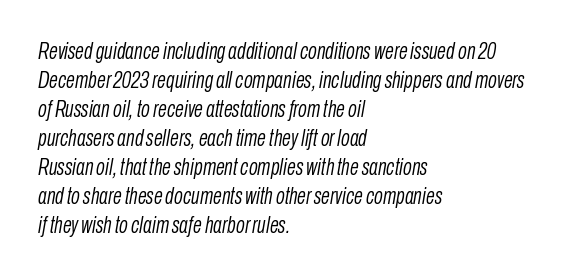
{"italic": "yes", "lean": "right", "slant_degrees": 10, "bold": "no", "underline": "no", "align": "left", "line_spacing": "normal", "line_spacing_ratio": 1.26, "letter_spacing": "normal", "letter_spacing_em": 0.0, "glyph_px": 23}
